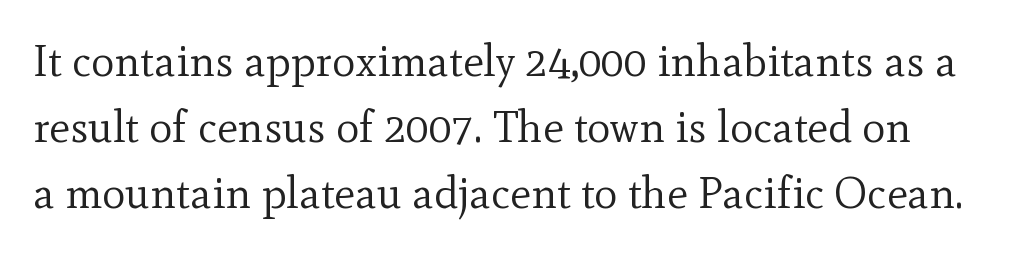
Q: Is the text bold? A: No.
Q: Is the text italic (slanted)? A: No, it is upright.
Q: Is the typeface a serif or a sans-serif typeface? A: Serif.
Q: Is the text underlined? A: No.
Q: Is the spacing between letters normal or unusually wide? A: Normal.
Q: Is the spacing between lines tight, normal or loose? A: Normal.
Q: Width (condensed, normal, or wide)? A: Normal.
Q: x-height? A: Small.
Q: Monospaced? A: No.
